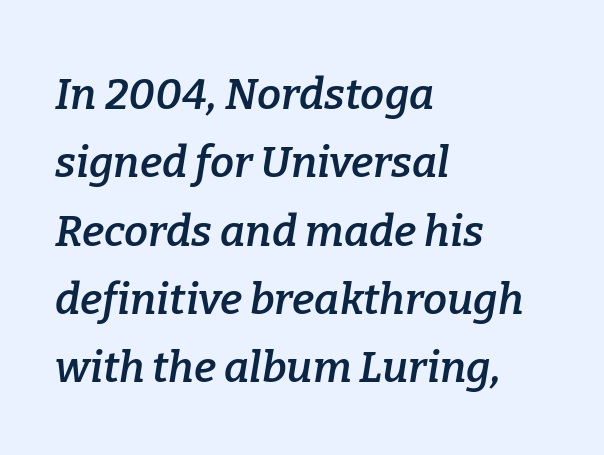
{"serif": "yes", "italic": "yes", "lean": "right", "slant_degrees": 9, "bold": "semi", "weight": "semibold", "width": "normal", "stroke_contrast": "low", "x_height": "medium", "monospaced": "no", "underline": "no", "align": "left", "line_spacing": "normal", "line_spacing_ratio": 1.59, "letter_spacing": "normal", "letter_spacing_em": 0.0, "glyph_px": 43}
